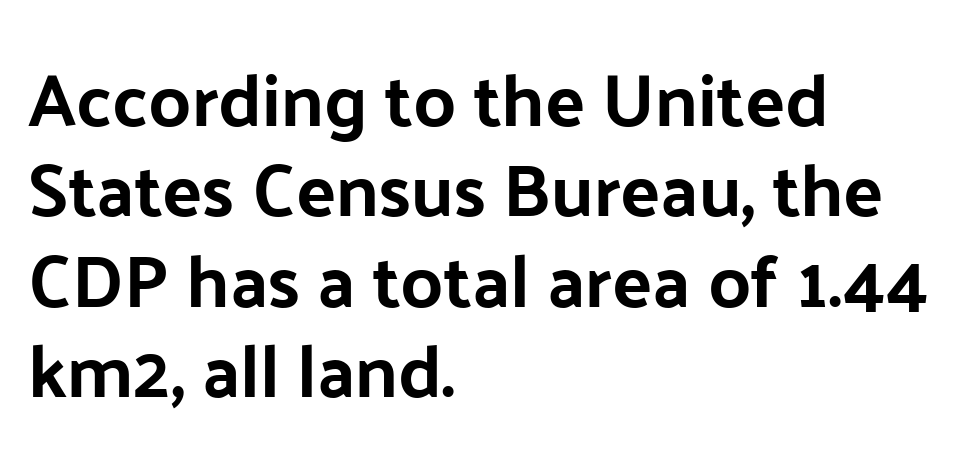
The image shows 74 px sans-serif type, upright; set left-aligned, line spacing 1.22x, normal letter spacing, not underlined; low stroke contrast and a medium x-height.
